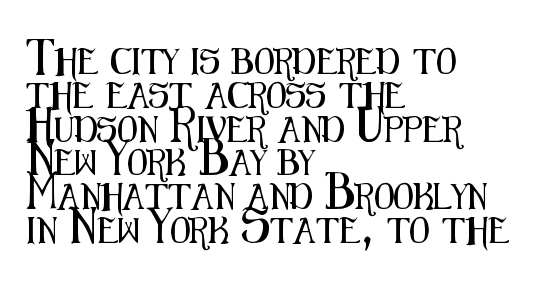
Q: Is the text italic (slanted)? A: No, it is upright.
Q: Is the text underlined? A: No.
Q: How is the paragraph aligned? A: Left-aligned.
Q: Is the spacing between letters normal or unusually wide? A: Normal.
Q: Is the spacing between lines tight, normal or loose? A: Normal.
